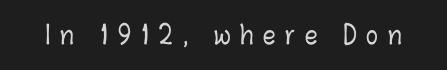
{"italic": "no", "underline": "no", "letter_spacing": "wide", "letter_spacing_em": 0.39, "glyph_px": 25}
